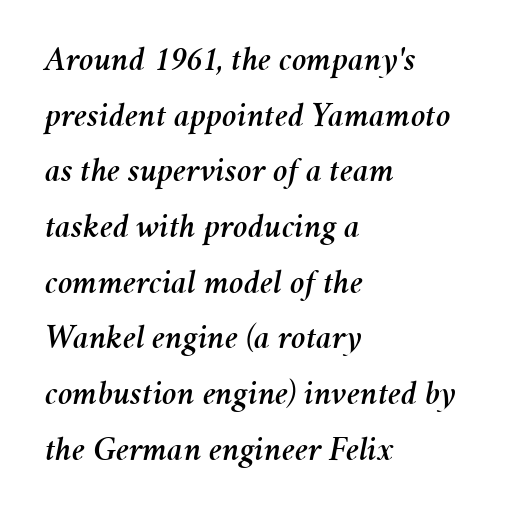
{"italic": "yes", "lean": "right", "slant_degrees": 11, "width": "normal", "stroke_contrast": "medium", "x_height": "medium", "monospaced": "no", "underline": "no", "align": "left", "line_spacing": "normal", "line_spacing_ratio": 1.59, "letter_spacing": "normal", "letter_spacing_em": 0.0, "glyph_px": 35}
